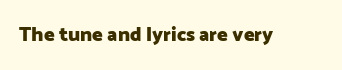
The rendering keeps characters at their native spacing. Underlining? Definitely not there. Nope, not italic — everything's standing straight. Set as a true bold cut, around the 700 mark.
